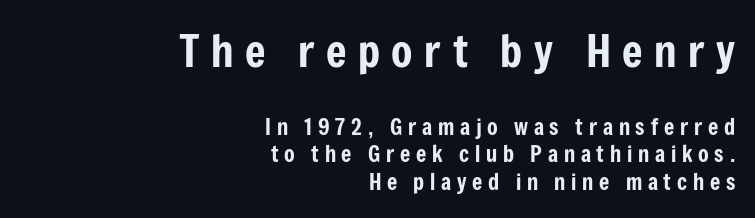
The image shows 44 px condensed sans-serif type, upright; set right-aligned, normal line spacing (1.26x), unusually wide letter spacing (+0.26 em), not underlined; the first (top) block is 2.0x larger; low stroke contrast and a medium x-height.
